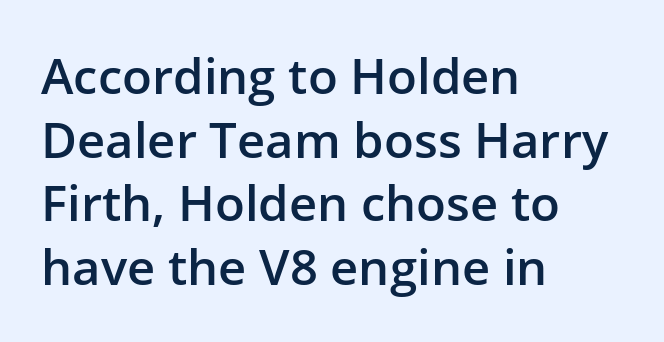
Q: Is the text bold? A: Semi-bold.
Q: Is the text italic (slanted)? A: No, it is upright.
Q: Is the typeface a serif or a sans-serif typeface? A: Sans-serif.
Q: Is the text underlined? A: No.
Q: How is the paragraph aligned? A: Left-aligned.
Q: Is the spacing between letters normal or unusually wide? A: Normal.
Q: Is the spacing between lines tight, normal or loose? A: Normal.
Q: Width (condensed, normal, or wide)? A: Normal.
Q: Stroke contrast? A: Low.
Q: x-height? A: Medium.
Q: Monospaced? A: No.
